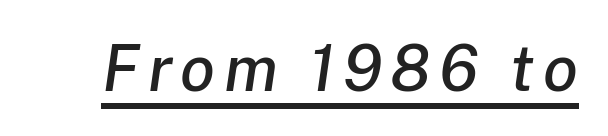
Q: Is the text italic (slanted)? A: Yes, it leans right by about 8 degrees.
Q: Is the text underlined? A: Yes.
Q: Width (condensed, normal, or wide)? A: Normal.
Q: Stroke contrast? A: Low.
Q: x-height? A: Medium.
Q: Monospaced? A: No.
